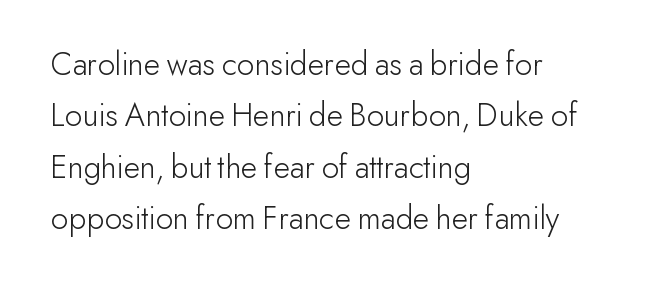
The image shows 34 px light sans-serif type, upright; set left-aligned, normal line spacing (1.51x), normal letter spacing, not underlined; low stroke contrast and a small x-height.
